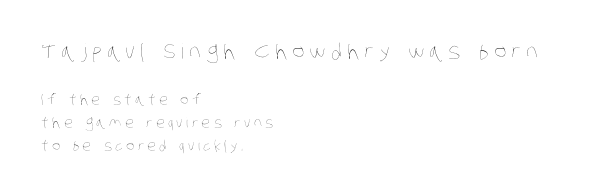
Q: Is the text bold? A: No.
Q: Is the text underlined? A: No.
Q: How is the paragraph aligned? A: Left-aligned.
Q: Is the spacing between letters normal or unusually wide? A: Unusually wide.
Q: Is the spacing between lines tight, normal or loose? A: Normal.
Q: Which block of text is set in a larger size, the first (top) or the second (bottom)? A: The first (top) one.
